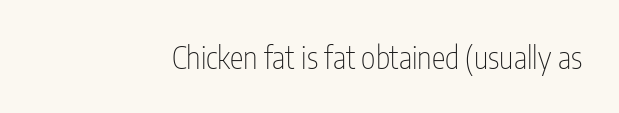
Q: Is the text bold? A: No.
Q: Is the text italic (slanted)? A: No, it is upright.
Q: Is the typeface a serif or a sans-serif typeface? A: Sans-serif.
Q: Is the text underlined? A: No.
Q: Is the spacing between letters normal or unusually wide? A: Normal.
Q: Width (condensed, normal, or wide)? A: Condensed.
Q: Stroke contrast? A: Low.
Q: x-height? A: Medium.
Q: Monospaced? A: No.
